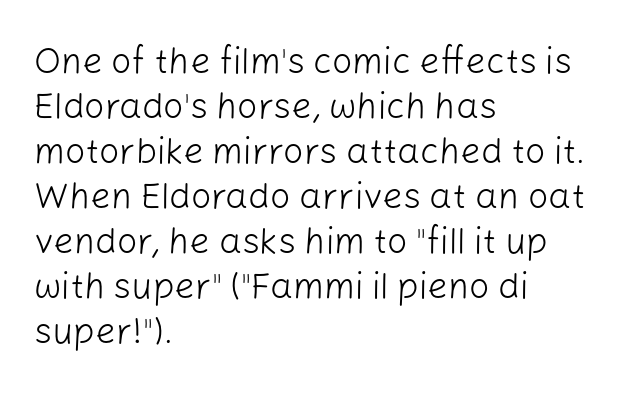
The image shows 36 px light sans-serif type, upright; set left-aligned, normal line spacing (1.25x), normal letter spacing, not underlined; low stroke contrast and a medium x-height.
